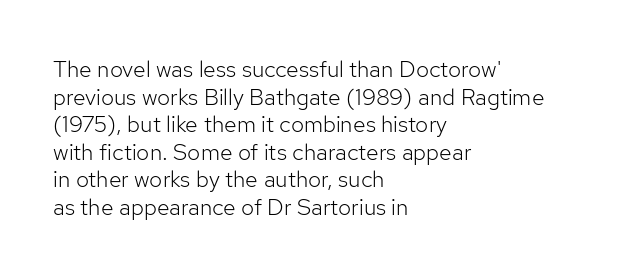
{"italic": "no", "bold": "no", "underline": "no", "align": "left", "line_spacing_ratio": 1.2, "letter_spacing": "normal", "letter_spacing_em": 0.0, "glyph_px": 23}
